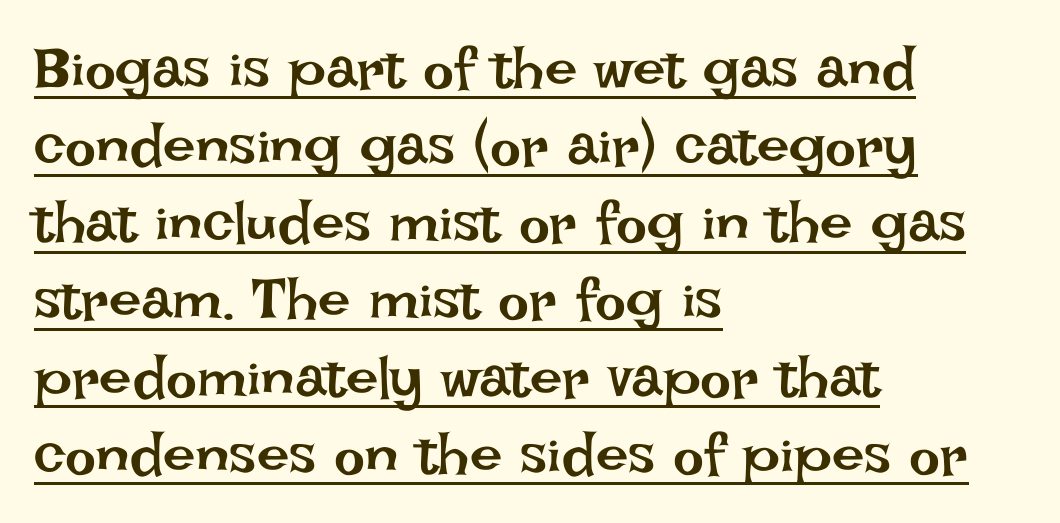
Q: Is the text bold? A: No.
Q: Is the text italic (slanted)? A: No, it is upright.
Q: Is the text underlined? A: Yes.
Q: How is the paragraph aligned? A: Left-aligned.
Q: Is the spacing between letters normal or unusually wide? A: Normal.
Q: Is the spacing between lines tight, normal or loose? A: Normal.
Q: Width (condensed, normal, or wide)? A: Normal.
Q: Stroke contrast? A: Low.
Q: x-height? A: Large.
Q: Monospaced? A: No.
